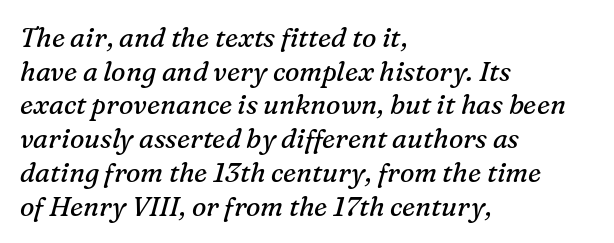
Q: Is the text bold? A: No.
Q: Is the text italic (slanted)? A: Yes, it leans right by about 16 degrees.
Q: Is the text underlined? A: No.
Q: How is the paragraph aligned? A: Left-aligned.
Q: Is the spacing between letters normal or unusually wide? A: Normal.
Q: Is the spacing between lines tight, normal or loose? A: Normal.
